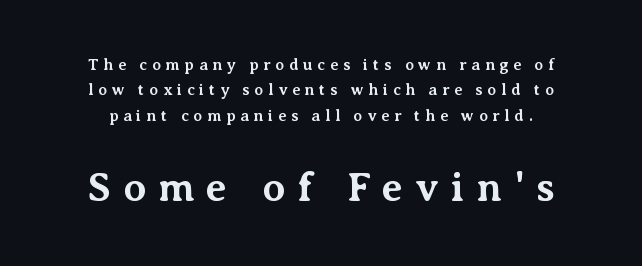
The image shows 41 px bold serif type, upright; set normal line spacing (1.58x), unusually wide letter spacing (+0.29 em), not underlined; the second (bottom) block is 2.56x larger; medium stroke contrast and a medium x-height.
